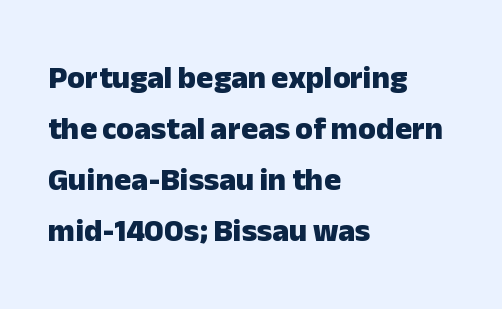
Words float on clear page, feet unadorned. How would I describe the line gaps? Plain and ordinary. Ordinary non-slanted type is in use. This is sans-serif lettering, the kind often seen on screens and signage.
